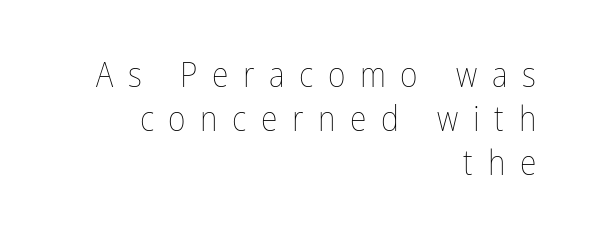
The rendering anchors every line to the right-hand side. Line spacing here is normal. Think standard paragraph weight, or any step lighter than that. Unmarked baselines from the first word to the last.
